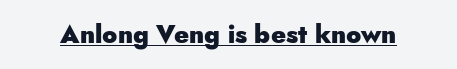
{"italic": "no", "bold": "yes", "underline": "yes", "letter_spacing": "normal", "letter_spacing_em": 0.0, "glyph_px": 25}
